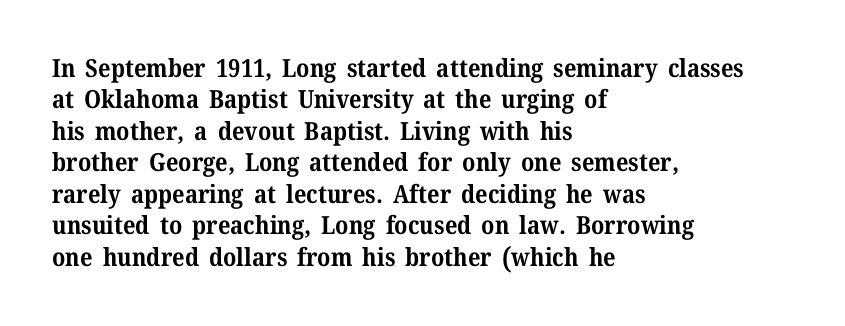
Q: Is the text bold? A: Yes.
Q: Is the text italic (slanted)? A: No, it is upright.
Q: Is the text underlined? A: No.
Q: How is the paragraph aligned? A: Left-aligned.
Q: Is the spacing between letters normal or unusually wide? A: Normal.
Q: Is the spacing between lines tight, normal or loose? A: Normal.
